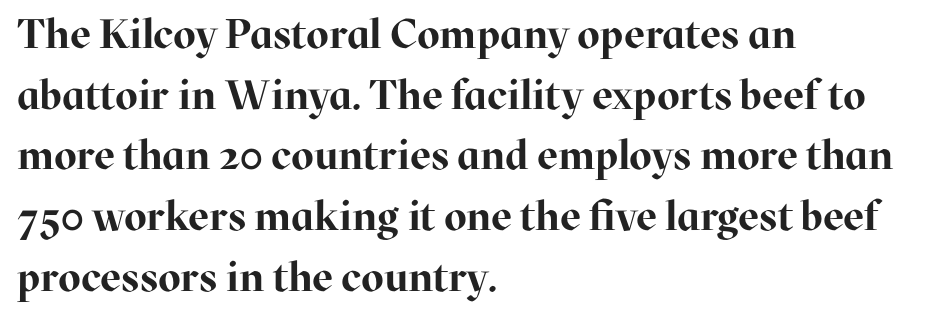
The line-height multiplier appears to be the usual default. The typeface chosen for these lines features serifs. Default kerning and tracking; the words read as compact shapes. Vertical strokes here are truly vertical.
